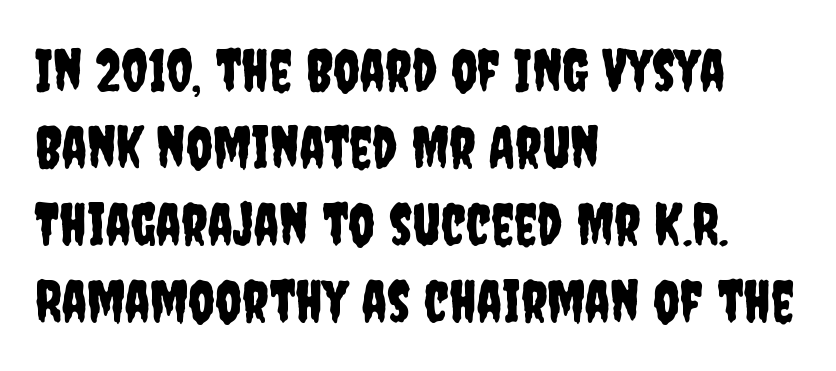
Q: Is the text italic (slanted)? A: No, it is upright.
Q: Is the typeface a serif or a sans-serif typeface? A: Sans-serif.
Q: Is the text underlined? A: No.
Q: How is the paragraph aligned? A: Left-aligned.
Q: Is the spacing between letters normal or unusually wide? A: Normal.
Q: Is the spacing between lines tight, normal or loose? A: Normal.
Q: Width (condensed, normal, or wide)? A: Condensed.
Q: Stroke contrast? A: Low.
Q: x-height? A: Large.
Q: Monospaced? A: No.
